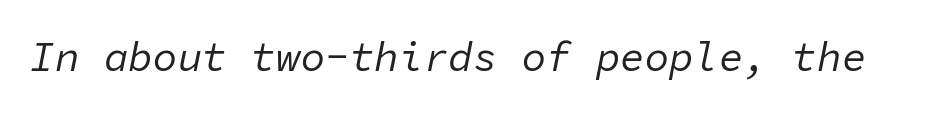
Q: Is the text bold? A: No.
Q: Is the text italic (slanted)? A: Yes, it leans right by about 11 degrees.
Q: Is the text underlined? A: No.
Q: Is the spacing between letters normal or unusually wide? A: Normal.
Q: Width (condensed, normal, or wide)? A: Normal.
Q: Stroke contrast? A: Low.
Q: x-height? A: Medium.
Q: Monospaced? A: Yes.
